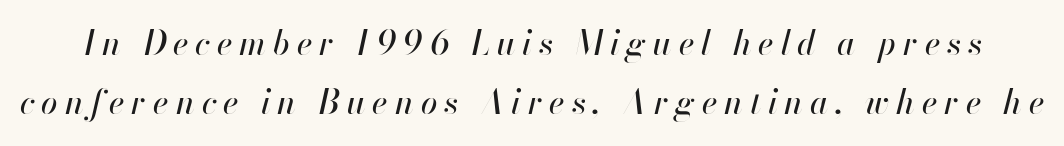
Italic? Definitely — the glyphs are oblique. Descender tails drop into unmarked territory. Is the letter spacing exaggerated? Yes — the characters are pushed far apart. The rendering uses natural spacing where letterforms have individual widths.
